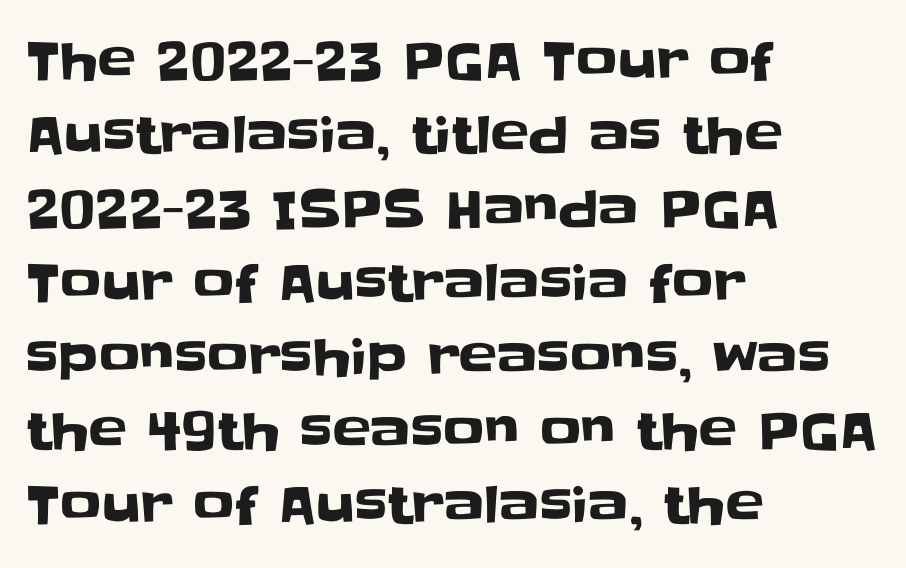
The image shows 51 px sans-serif type, upright; set left-aligned, normal line spacing (1.45x), normal letter spacing, not underlined; low stroke contrast and a large x-height.
